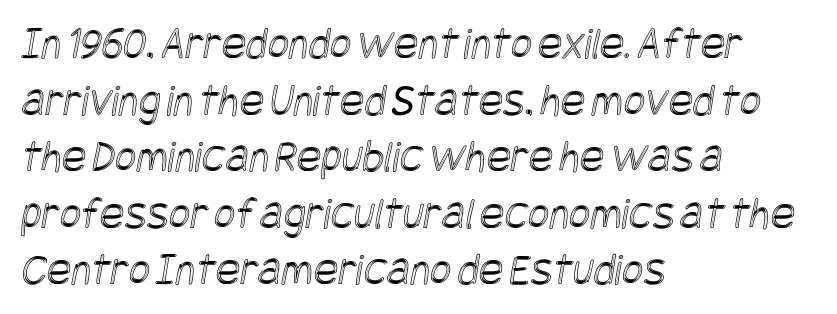
{"width": "condensed", "x_height": "large", "underline": "no", "align": "left", "line_spacing_ratio": 1.23, "letter_spacing": "normal", "letter_spacing_em": 0.0, "glyph_px": 46}
